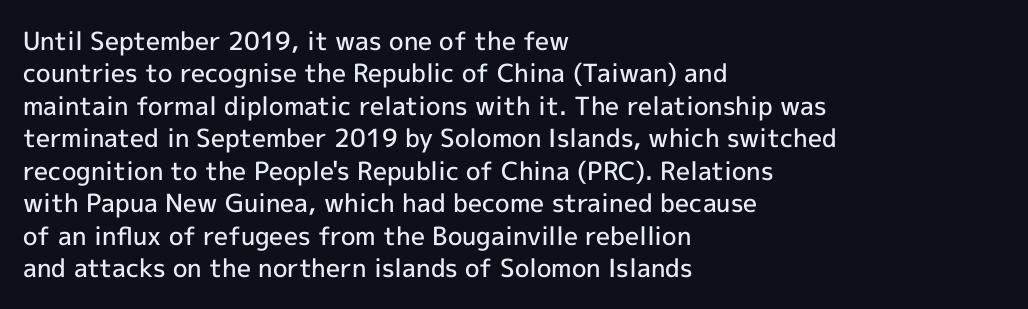
The type is set solid horizontally, with unmodified tracking. Check the space under the baseline: it is left empty. In terms of weight, the rendering is demibold, just under bold. This is the regular roman posture of the typeface.
